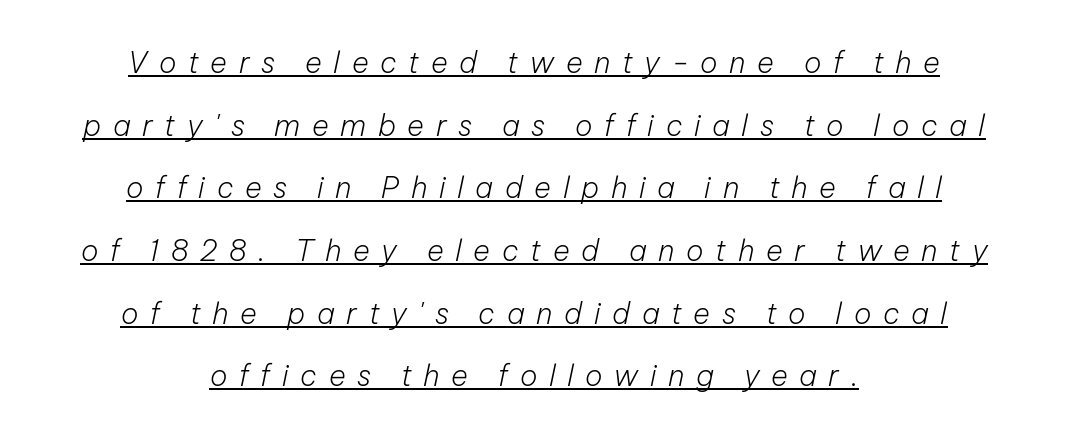
Q: Is the text bold? A: No.
Q: Is the text italic (slanted)? A: Yes, it leans right by about 12 degrees.
Q: Is the text underlined? A: Yes.
Q: How is the paragraph aligned? A: Centered.
Q: Is the spacing between letters normal or unusually wide? A: Unusually wide.
Q: Is the spacing between lines tight, normal or loose? A: Loose.
Q: Width (condensed, normal, or wide)? A: Normal.
Q: Stroke contrast? A: Low.
Q: x-height? A: Medium.
Q: Monospaced? A: No.
